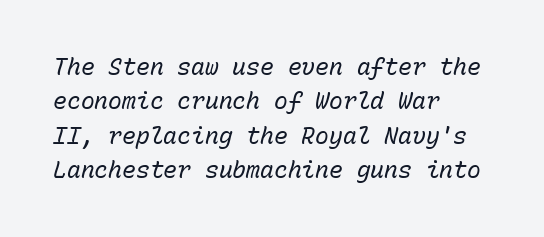
Q: Is the text bold? A: No.
Q: Is the text italic (slanted)? A: Yes, it leans right by about 15 degrees.
Q: Is the text underlined? A: No.
Q: How is the paragraph aligned? A: Left-aligned.
Q: Is the spacing between letters normal or unusually wide? A: Normal.
Q: Is the spacing between lines tight, normal or loose? A: Normal.
